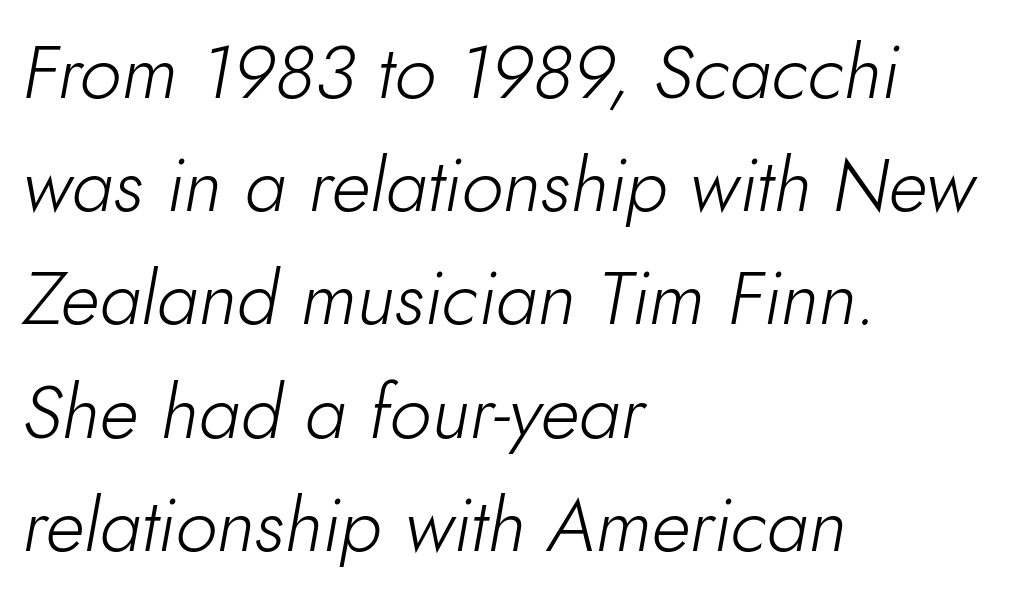
Q: Is the text bold? A: No.
Q: Is the text italic (slanted)? A: Yes, it leans right by about 10 degrees.
Q: Is the text underlined? A: No.
Q: How is the paragraph aligned? A: Left-aligned.
Q: Is the spacing between letters normal or unusually wide? A: Normal.
Q: Is the spacing between lines tight, normal or loose? A: Normal.
Q: Width (condensed, normal, or wide)? A: Normal.
Q: Stroke contrast? A: Low.
Q: x-height? A: Small.
Q: Monospaced? A: No.
